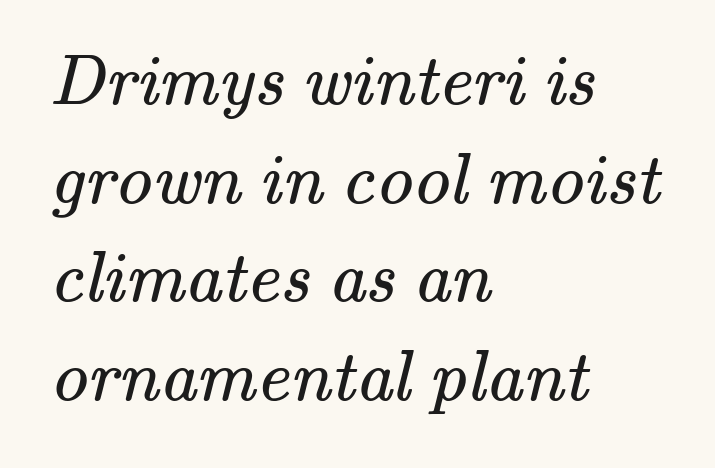
Q: Is the text bold? A: No.
Q: Is the typeface a serif or a sans-serif typeface? A: Serif.
Q: Is the text underlined? A: No.
Q: How is the paragraph aligned? A: Left-aligned.
Q: Is the spacing between letters normal or unusually wide? A: Normal.
Q: Is the spacing between lines tight, normal or loose? A: Normal.
Q: Width (condensed, normal, or wide)? A: Normal.
Q: Stroke contrast? A: Medium.
Q: x-height? A: Small.
Q: Monospaced? A: No.
